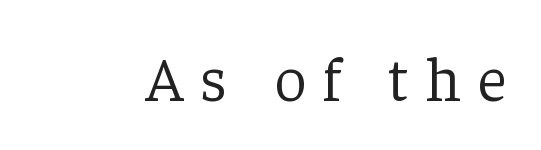
{"serif": "yes", "italic": "no", "bold": "no", "weight": "light", "width": "normal", "stroke_contrast": "low", "x_height": "medium", "monospaced": "no", "underline": "no", "letter_spacing": "wide", "letter_spacing_em": 0.27, "glyph_px": 63}
